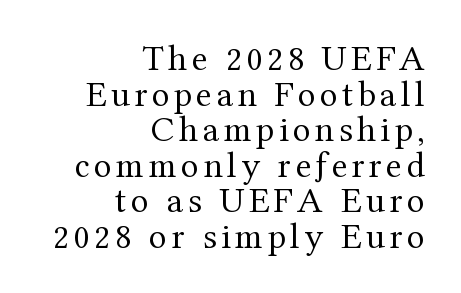
{"serif": "yes", "italic": "no", "bold": "no", "weight": "regular", "width": "normal", "stroke_contrast": "medium", "x_height": "medium", "monospaced": "no", "underline": "no", "align": "right", "line_spacing": "tight", "line_spacing_ratio": 0.96, "glyph_px": 37}
